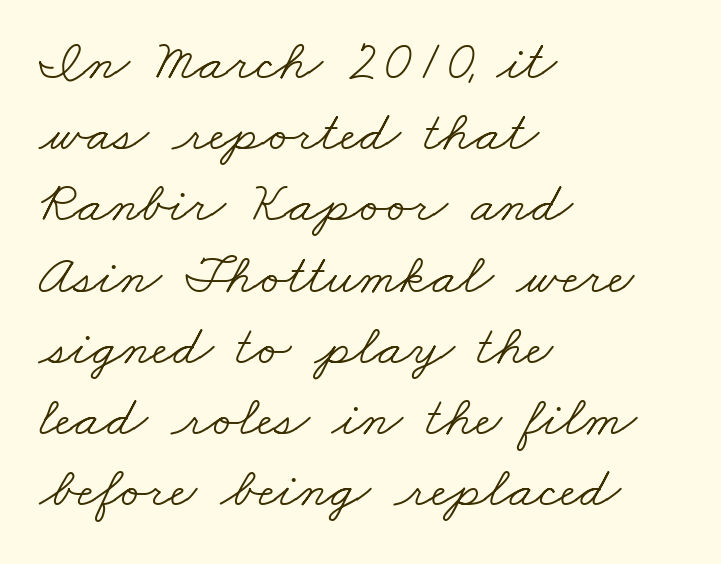
Q: Is the text bold? A: No.
Q: Is the typeface a serif or a sans-serif typeface? A: Serif.
Q: Is the text underlined? A: No.
Q: How is the paragraph aligned? A: Left-aligned.
Q: Is the spacing between letters normal or unusually wide? A: Normal.
Q: Is the spacing between lines tight, normal or loose? A: Normal.
Q: Width (condensed, normal, or wide)? A: Wide.
Q: Stroke contrast? A: Low.
Q: x-height? A: Small.
Q: Monospaced? A: No.
